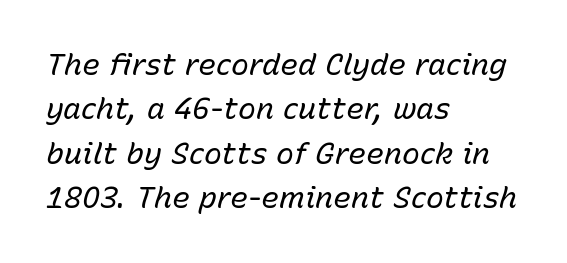
The image shows 30 px regular-weight type, italic (leaning right); set left-aligned, normal line spacing (1.48x), normal letter spacing, not underlined; low stroke contrast and a medium x-height.
